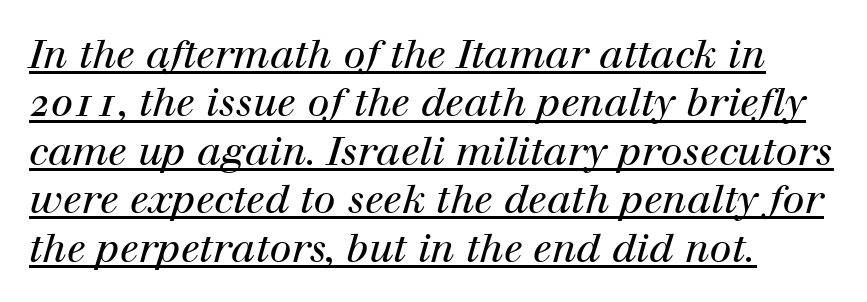
This reads as an unemphasized weight, regular at the heaviest. Students, note that the glyphs here touch the page at normal intervals. Emphasis is given by a line drawn under the lettering. What kind of face is this? One with serifs. It's the slanting kind of type.
